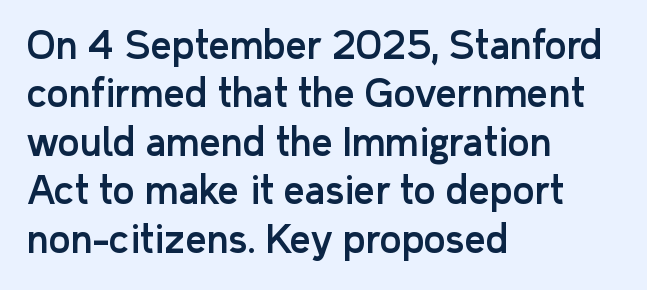
These lines keep a tight, regular rhythm from letter to letter. Classification — sans serif. The string is rendered with underlining switched off. These lines are rendered in a variable-pitch font.
